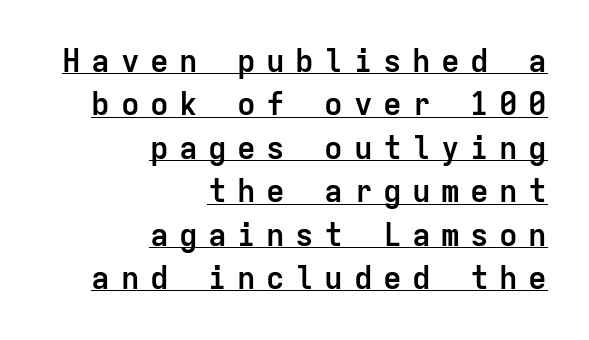
What decoration does the sample have? An underline. Observe the wide spacing: letters keep a clear distance from each other. A student would call this right alignment; a typographer would say flush right, rag left. The letters march in equal steps, a hallmark of fixed-pitch type.
